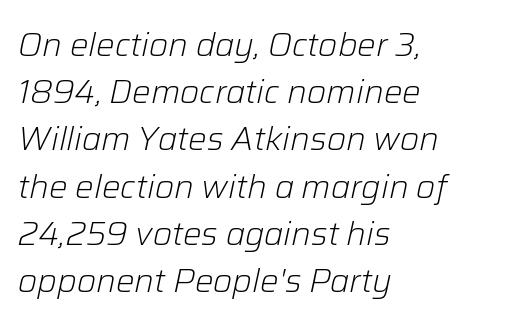
The image shows 33 px light type, italic (leaning right); set left-aligned, normal line spacing (1.43x), normal letter spacing, not underlined; low stroke contrast and a medium x-height.
